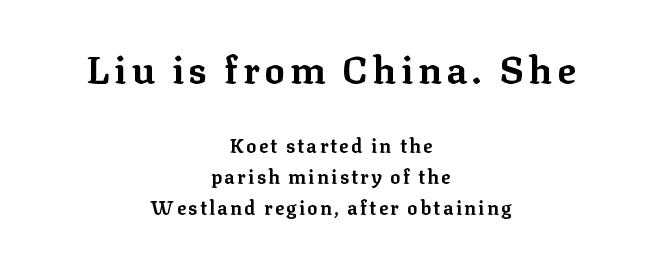
The image shows 38 px bold serif type, upright; set centered, normal line spacing (1.64x), not underlined; the first (top) block is 2.0x larger; low stroke contrast and a medium x-height.
